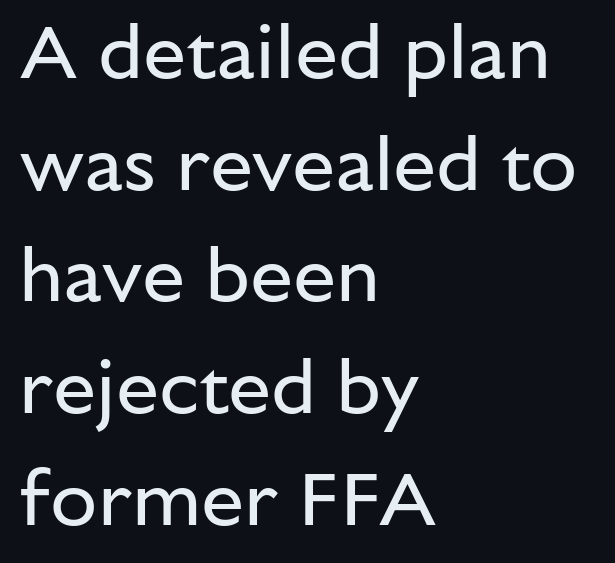
Unlike italic type, these characters show no tilt at all. Here the glyphs are tracked normally, forming tight word shapes. Is this a heavy cut? Hardly; it is regular or lighter. You could not count columns in this text — the font is proportionally spaced. This rendering uses left alignment, leaving the right contour irregular.
